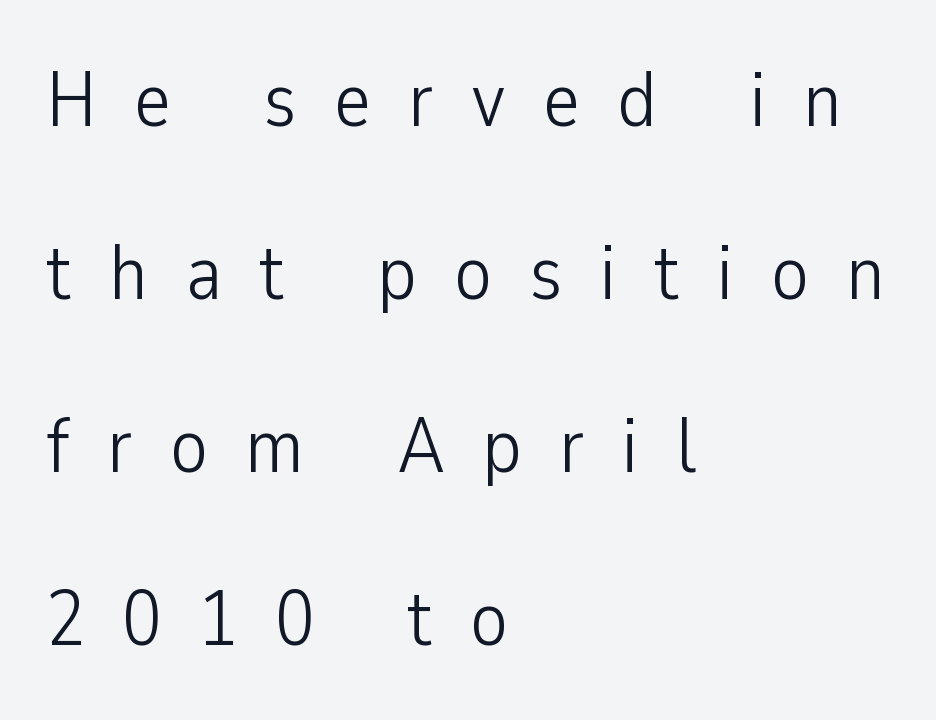
The image shows 79 px light, condensed sans-serif type, upright; set left-aligned, loose line spacing (2.19x), unusually wide letter spacing (+0.47 em), not underlined; low stroke contrast and a medium x-height.
